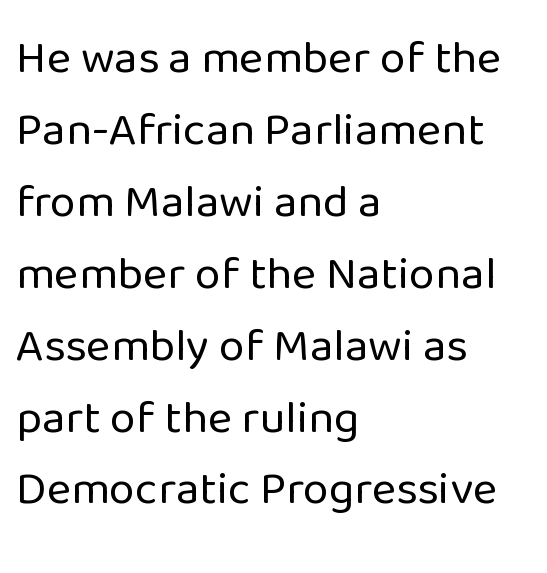
Unbolded letterforms with no extra heft. Each letter keeps its own natural width here, so spacing adapts to shape. How would I describe the line gaps? Plain and ordinary. Each word holds together tightly as a unit, with standard inter-letter gaps.
